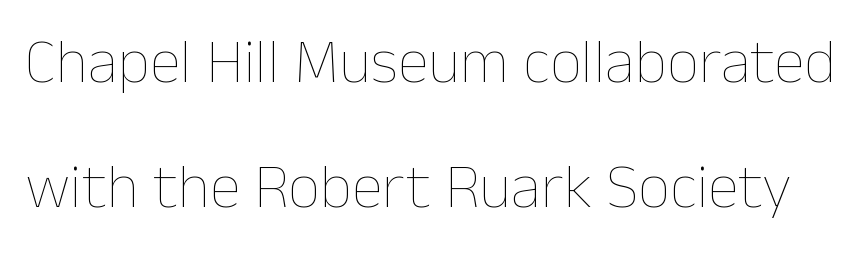
The words here are not underlined. The weight would be labelled regular, book, light, or lighter still. A typesetter would call this proportional, since set widths differ per character. Notice how the stems are strictly vertical — no italics here. The type is set solid horizontally, with unmodified tracking.
